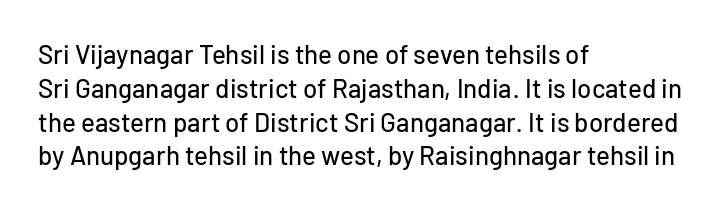
The image shows 26 px text type, upright; set left-aligned, normal line spacing (1.3x), normal letter spacing, not underlined.
